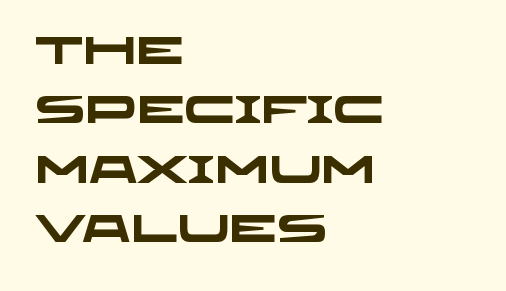
{"serif": "no", "bold": "yes", "weight": "heavy", "width": "wide", "stroke_contrast": "low", "x_height": "large", "monospaced": "no", "underline": "no", "align": "left", "line_spacing": "normal", "line_spacing_ratio": 1.56, "letter_spacing": "normal", "letter_spacing_em": 0.0, "glyph_px": 38}
